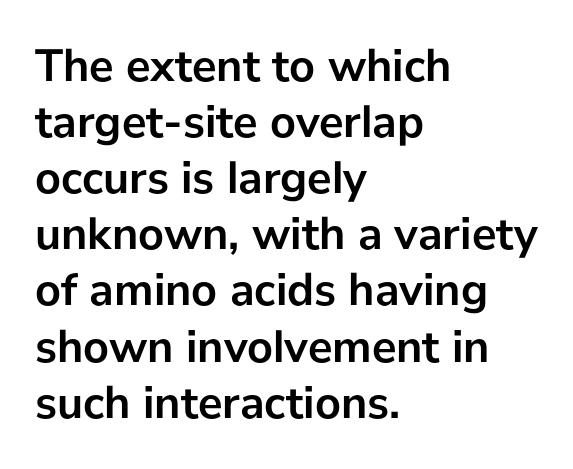
Q: Is the text bold? A: Yes.
Q: Is the text italic (slanted)? A: No, it is upright.
Q: Is the typeface a serif or a sans-serif typeface? A: Sans-serif.
Q: Is the text underlined? A: No.
Q: How is the paragraph aligned? A: Left-aligned.
Q: Is the spacing between letters normal or unusually wide? A: Normal.
Q: Width (condensed, normal, or wide)? A: Normal.
Q: Stroke contrast? A: Low.
Q: x-height? A: Medium.
Q: Monospaced? A: No.
